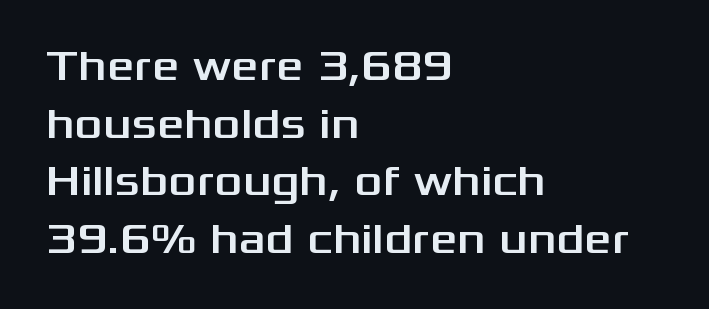
The image shows 43 px wide sans-serif type, upright; set left-aligned, normal line spacing (1.34x), normal letter spacing, not underlined; medium stroke contrast and a medium x-height.
